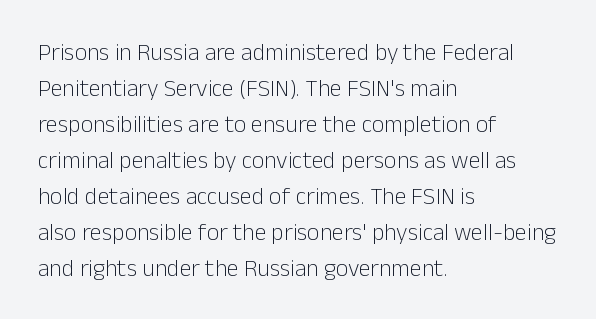
{"italic": "no", "bold": "no", "underline": "no", "align": "left", "line_spacing": "normal", "line_spacing_ratio": 1.5, "letter_spacing": "normal", "letter_spacing_em": 0.0, "glyph_px": 24}
